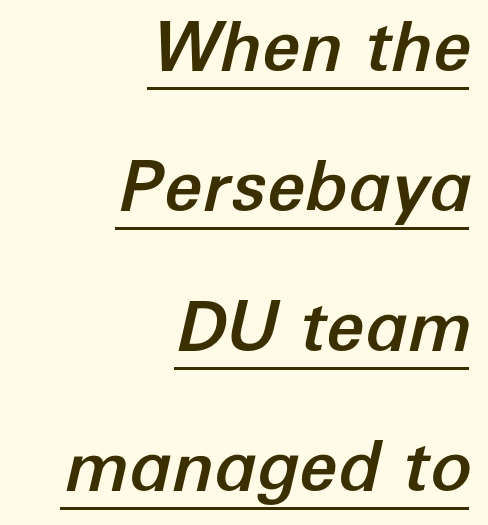
{"italic": "yes", "lean": "right", "slant_degrees": 12, "width": "normal", "stroke_contrast": "low", "x_height": "medium", "monospaced": "no", "underline": "yes", "align": "right", "line_spacing": "loose", "line_spacing_ratio": 2.03, "letter_spacing": "normal", "letter_spacing_em": 0.0, "glyph_px": 69}
